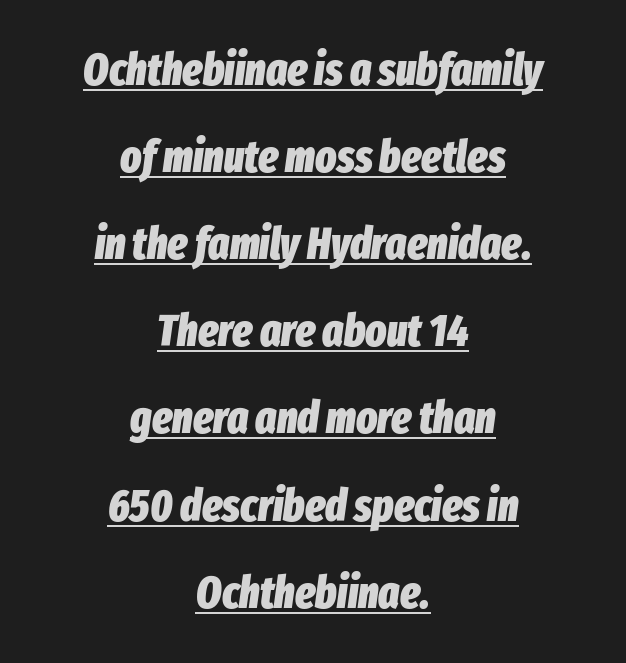
The image shows 44 px heavy, condensed type, italic (leaning right); set centered, loose line spacing (1.98x), normal letter spacing, underlined; low stroke contrast and a medium x-height.
